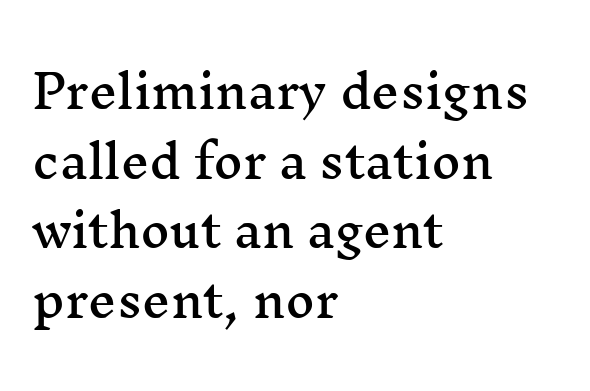
Looks like regular typesetting: each glyph gets only the width it needs. How are the letters spaced? Ordinarily, with no added tracking. Interline gaps are of average width in this sample. Each row of text sits above clean, open space. Old-style or modern, the face here clearly has serifs.
